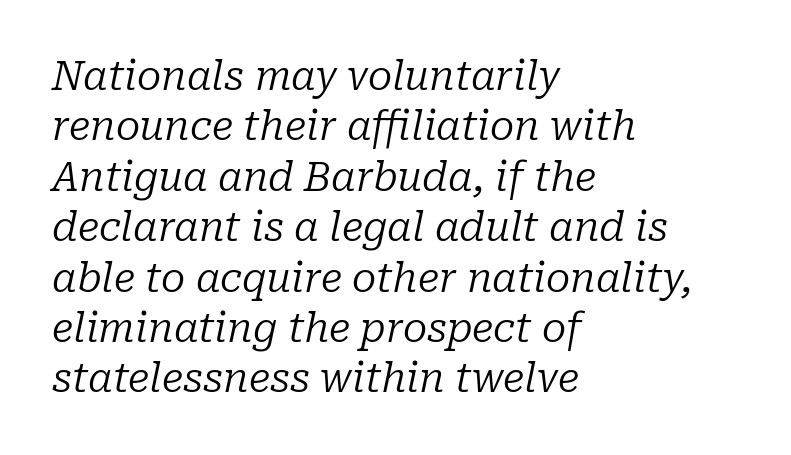
Spacing verdict: proportional, widths tailored to each character. Horizontal alignment here is leftward, the default for most running prose. Examine the stroke ends and you'll spot serifs. Whoever set this chose a conventional vertical rhythm. The line texture is even and compact thanks to regular tracking.
